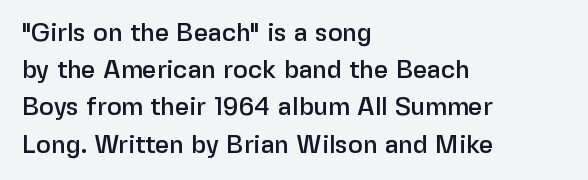
The image shows 25 px text type, upright; set left-aligned, normal line spacing (1.49x), normal letter spacing, not underlined.
